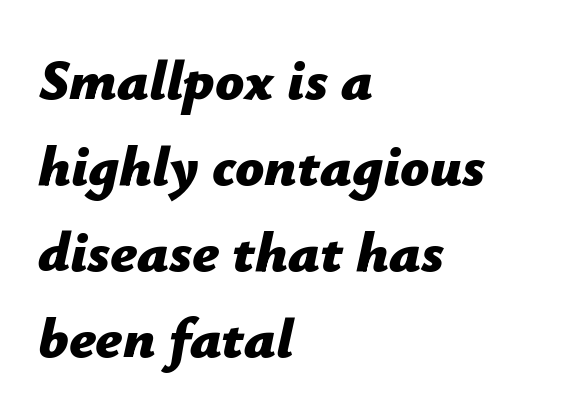
Q: Is the text bold? A: Yes.
Q: Is the text italic (slanted)? A: Yes, it leans right by about 12 degrees.
Q: Is the text underlined? A: No.
Q: How is the paragraph aligned? A: Left-aligned.
Q: Is the spacing between letters normal or unusually wide? A: Normal.
Q: Is the spacing between lines tight, normal or loose? A: Normal.
Q: Width (condensed, normal, or wide)? A: Normal.
Q: Stroke contrast? A: Low.
Q: x-height? A: Medium.
Q: Monospaced? A: No.
